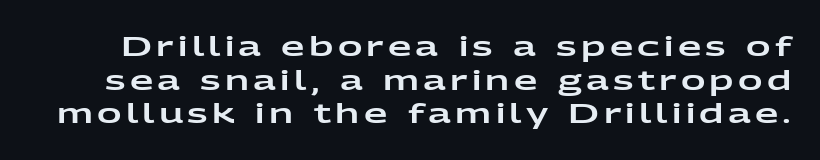
The image shows 27 px text type, upright; set normal line spacing (1.25x), not underlined.
